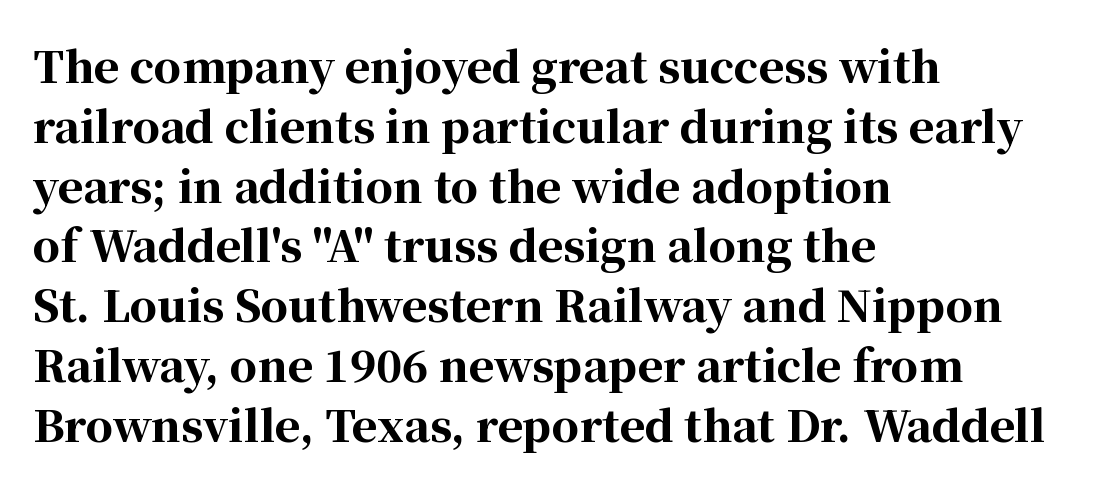
Q: Is the text bold? A: Yes.
Q: Is the text italic (slanted)? A: No, it is upright.
Q: Is the typeface a serif or a sans-serif typeface? A: Serif.
Q: Is the text underlined? A: No.
Q: How is the paragraph aligned? A: Left-aligned.
Q: Is the spacing between letters normal or unusually wide? A: Normal.
Q: Is the spacing between lines tight, normal or loose? A: Normal.
Q: Width (condensed, normal, or wide)? A: Normal.
Q: Stroke contrast? A: High.
Q: x-height? A: Medium.
Q: Monospaced? A: No.
